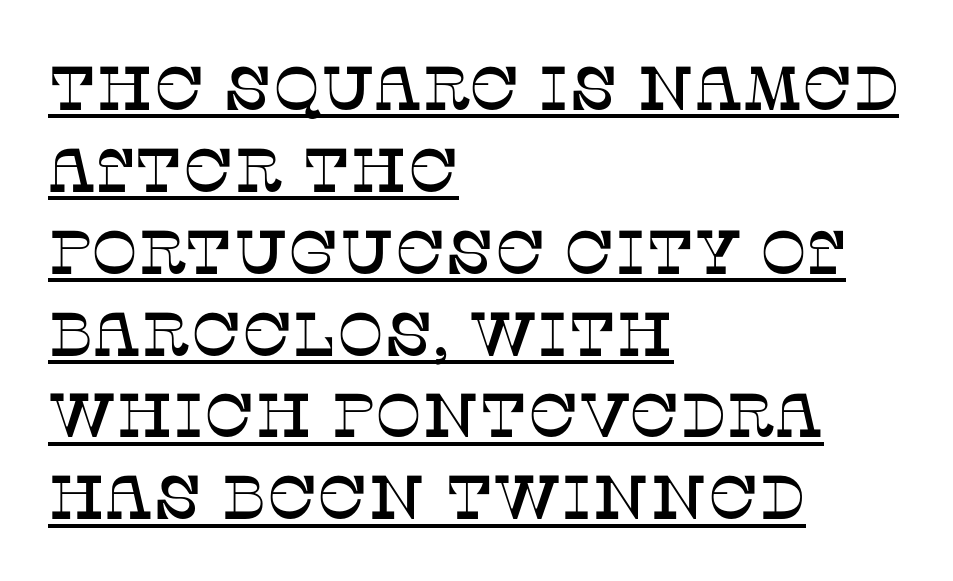
{"serif": "yes", "italic": "no", "width": "normal", "stroke_contrast": "low", "x_height": "large", "monospaced": "no", "underline": "yes", "align": "left", "line_spacing": "normal", "line_spacing_ratio": 1.32, "letter_spacing": "normal", "letter_spacing_em": 0.0, "glyph_px": 62}
